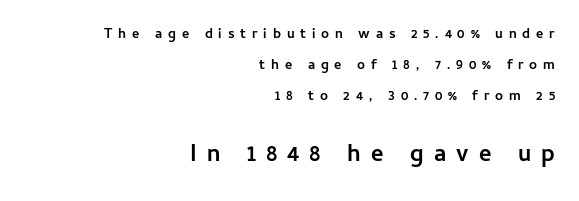
Q: Is the text bold? A: Yes.
Q: Is the text italic (slanted)? A: No, it is upright.
Q: Is the text underlined? A: No.
Q: How is the paragraph aligned? A: Right-aligned.
Q: Is the spacing between letters normal or unusually wide? A: Unusually wide.
Q: Is the spacing between lines tight, normal or loose? A: Loose.
Q: Which block of text is set in a larger size, the first (top) or the second (bottom)? A: The second (bottom) one.
